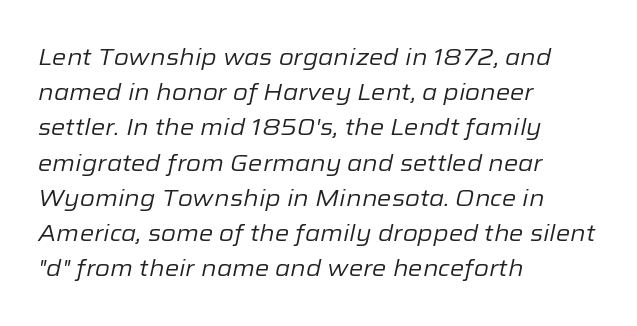
Stems here are at most as thick as an everyday book face. Evenly set lines give the paragraph a standard silhouette. The text block is weighted toward the left margin, trailing off unevenly rightward. The space beneath each line is pristine and unruled. The axis of the letterforms is tilted away from vertical.
